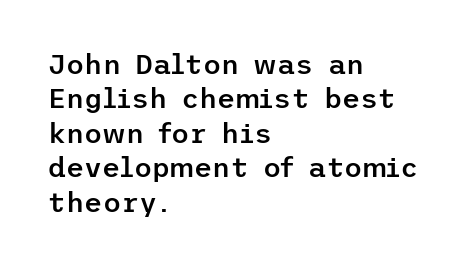
The image shows 28 px semibold sans-serif type, upright; set left-aligned, line spacing 1.23x, normal letter spacing, not underlined; low stroke contrast and a medium x-height.
